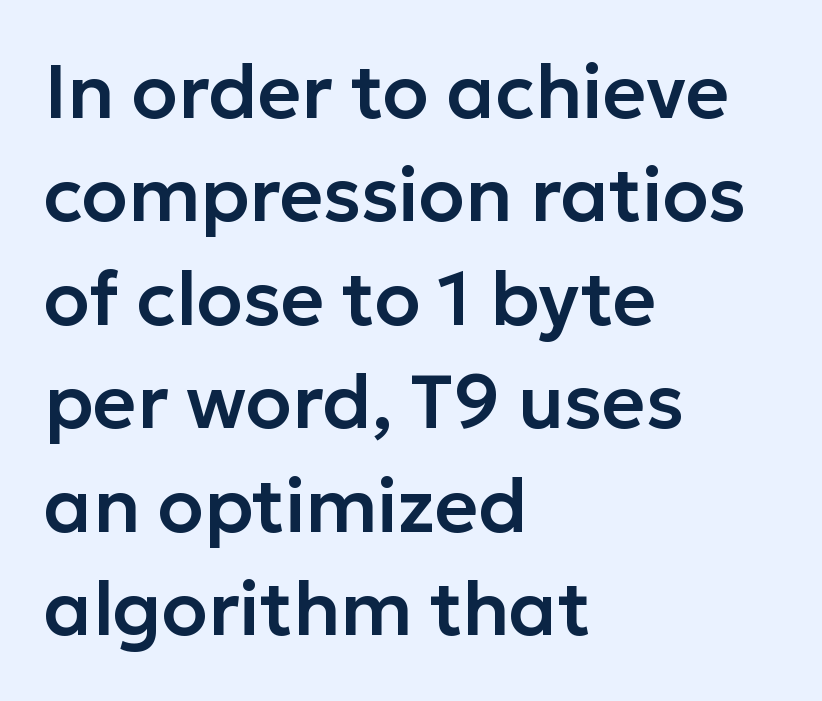
{"serif": "no", "italic": "no", "width": "normal", "stroke_contrast": "low", "x_height": "medium", "monospaced": "no", "underline": "no", "align": "left", "line_spacing": "normal", "line_spacing_ratio": 1.38, "letter_spacing": "normal", "letter_spacing_em": 0.0, "glyph_px": 75}
